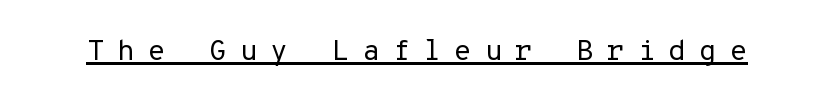
Q: Is the text bold? A: No.
Q: Is the text italic (slanted)? A: No, it is upright.
Q: Is the typeface a serif or a sans-serif typeface? A: Sans-serif.
Q: Is the text underlined? A: Yes.
Q: Is the spacing between letters normal or unusually wide? A: Unusually wide.
Q: Width (condensed, normal, or wide)? A: Normal.
Q: Stroke contrast? A: Low.
Q: x-height? A: Medium.
